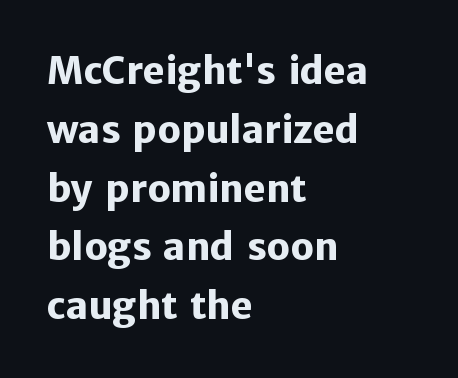
Evenly set lines give the paragraph a standard silhouette. Each letter keeps its own natural width here, so spacing adapts to shape. Note: no serifs on the glyphs. A full-strength bold gives these letters their thick strokes.
